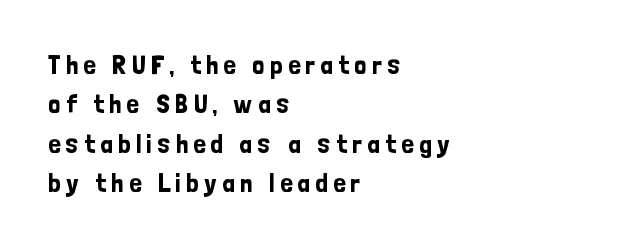
Q: Is the text italic (slanted)? A: No, it is upright.
Q: Is the text underlined? A: No.
Q: How is the paragraph aligned? A: Left-aligned.
Q: Is the spacing between lines tight, normal or loose? A: Normal.
